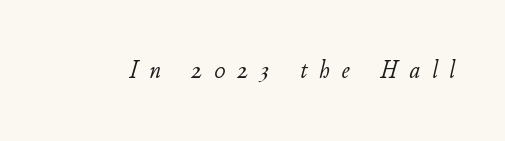
{"italic": "yes", "lean": "right", "slant_degrees": 11, "bold": "no", "underline": "no", "letter_spacing": "wide", "letter_spacing_em": 0.46, "glyph_px": 26}
